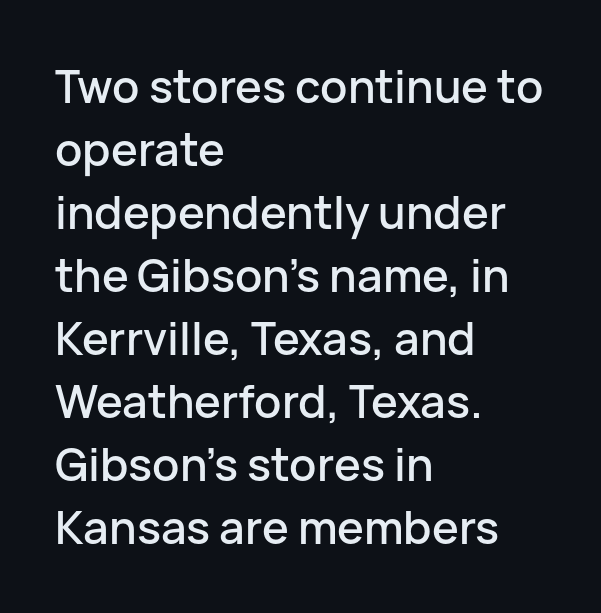
Q: Is the text italic (slanted)? A: No, it is upright.
Q: Is the typeface a serif or a sans-serif typeface? A: Sans-serif.
Q: Is the text underlined? A: No.
Q: How is the paragraph aligned? A: Left-aligned.
Q: Is the spacing between letters normal or unusually wide? A: Normal.
Q: Is the spacing between lines tight, normal or loose? A: Normal.
Q: Width (condensed, normal, or wide)? A: Normal.
Q: Stroke contrast? A: Low.
Q: x-height? A: Medium.
Q: Monospaced? A: No.
